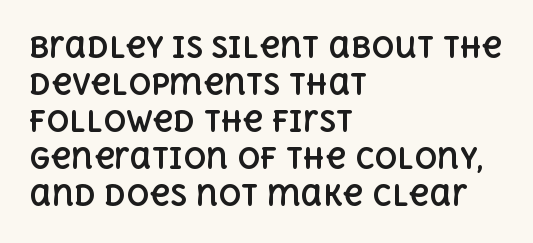
{"italic": "no", "bold": "yes", "weight": "bold", "width": "normal", "x_height": "large", "monospaced": "no", "underline": "no", "align": "left", "line_spacing": "normal", "line_spacing_ratio": 1.32, "letter_spacing": "normal", "letter_spacing_em": 0.0, "glyph_px": 28}
